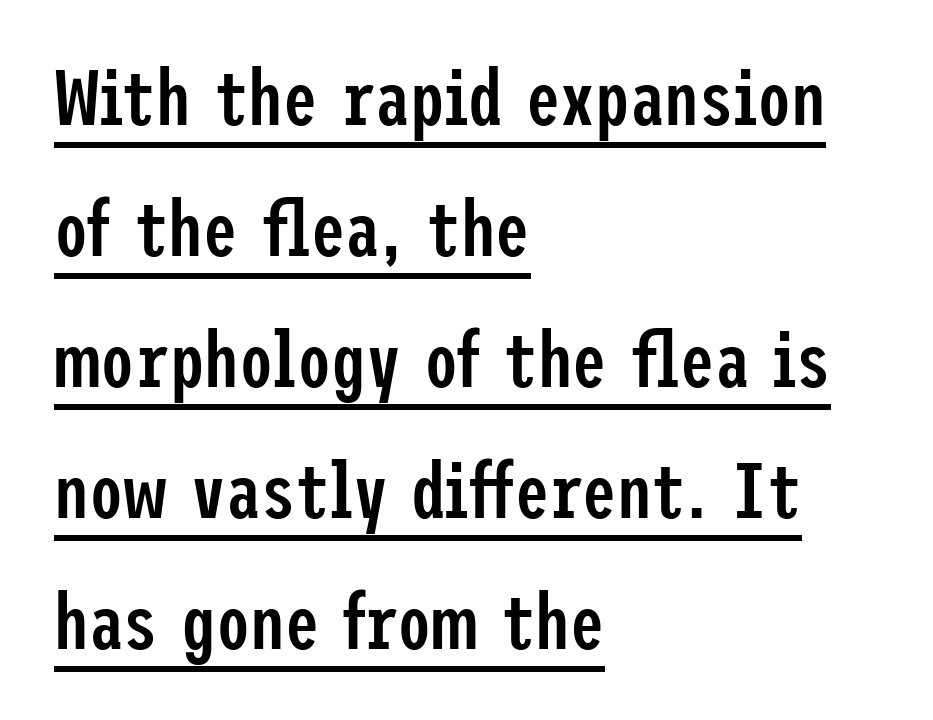
Check where the strokes stop: nothing finishes them off — pure sans. Does the leading feel generous? No, just average. Designer's note — italics off, roman on. Look at the tracking — it's just the regular setting, nothing added.
